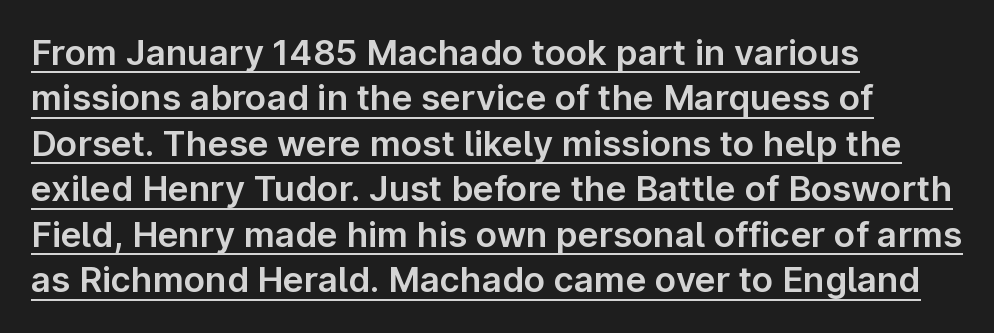
Q: Is the text italic (slanted)? A: No, it is upright.
Q: Is the typeface a serif or a sans-serif typeface? A: Sans-serif.
Q: Is the text underlined? A: Yes.
Q: How is the paragraph aligned? A: Left-aligned.
Q: Is the spacing between letters normal or unusually wide? A: Normal.
Q: Is the spacing between lines tight, normal or loose? A: Normal.
Q: Width (condensed, normal, or wide)? A: Normal.
Q: Stroke contrast? A: Low.
Q: x-height? A: Medium.
Q: Monospaced? A: No.
